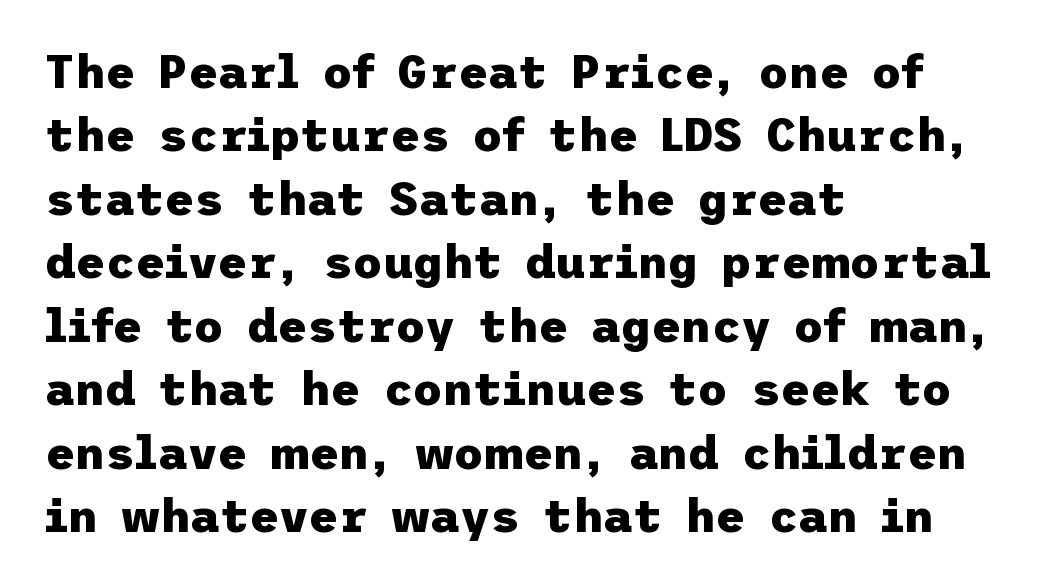
The image shows 46 px heavy sans-serif type, upright; set left-aligned, normal line spacing (1.38x), normal letter spacing, not underlined; low stroke contrast and a medium x-height.
